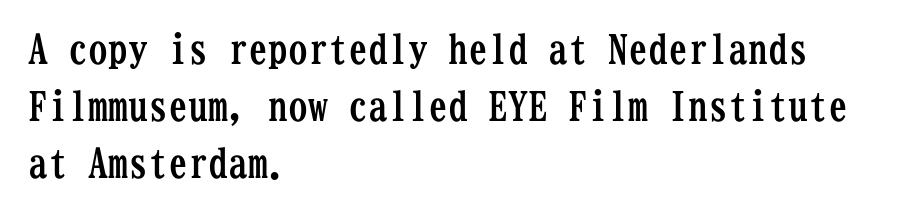
Type style note: has serifs. How heavy is the stroke? Heavy — this is a bold. Think of a typewriter: that constant character pitch is what you see here. The setting favours the left margin, as ordinary paragraphs usually do.
